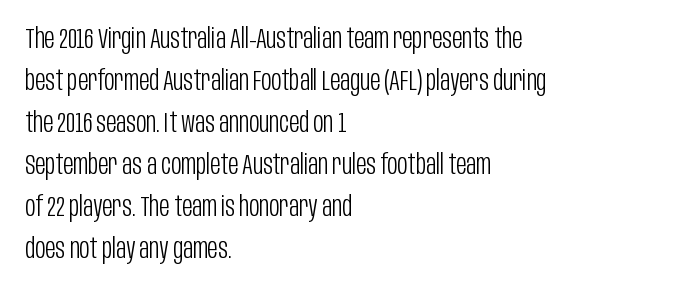
The image shows 28 px light, condensed sans-serif type, upright; set left-aligned, normal line spacing (1.5x), normal letter spacing, not underlined; low stroke contrast and a large x-height.
